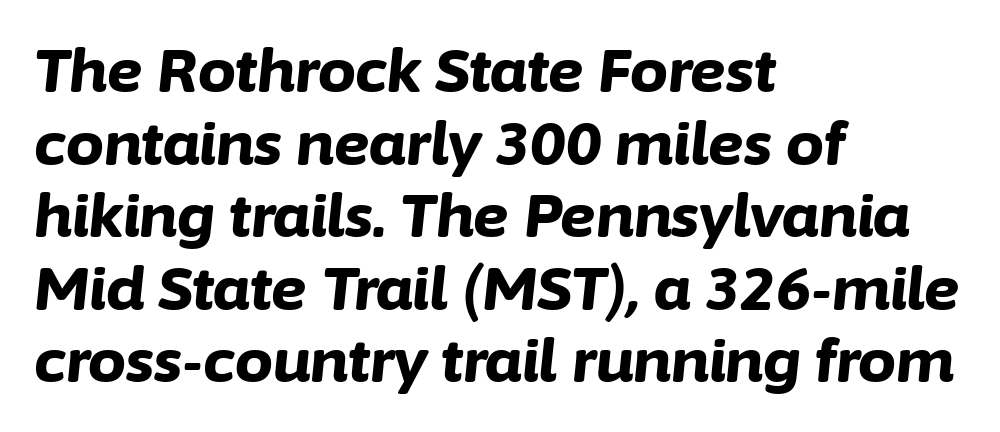
On the weight axis this lands at bold, roughly 700. The passage shown is typed in a proportional face where columns would drift. Anything drawn beneath the words? Only blank space. Here the glyphs are tracked normally, forming tight word shapes. If you drew a ruler down the left edge, every line would touch it. Emphasis-style slanted type is in use.
